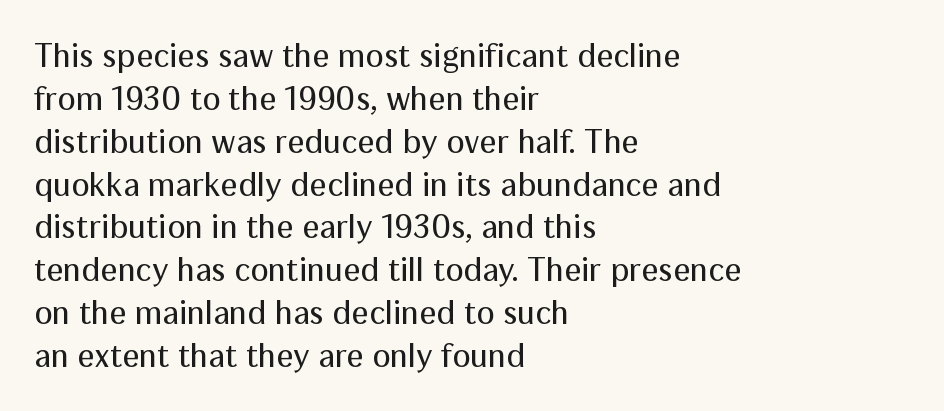
Decoration check: the copy has no underline. A typesetter would call this zero additional tracking. Interline gaps are of average width in this sample. The designer went with a sans here, leaving each stem footless. A typesetter would mark this as roman, not italic. Leftover space on each line is placed entirely after the last word.
